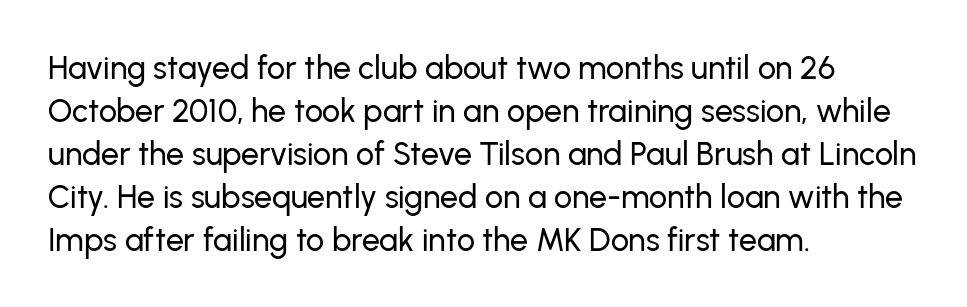
Q: Is the text italic (slanted)? A: No, it is upright.
Q: Is the typeface a serif or a sans-serif typeface? A: Sans-serif.
Q: Is the text underlined? A: No.
Q: How is the paragraph aligned? A: Left-aligned.
Q: Is the spacing between letters normal or unusually wide? A: Normal.
Q: Is the spacing between lines tight, normal or loose? A: Normal.
Q: Width (condensed, normal, or wide)? A: Normal.
Q: Stroke contrast? A: Low.
Q: x-height? A: Medium.
Q: Monospaced? A: No.
